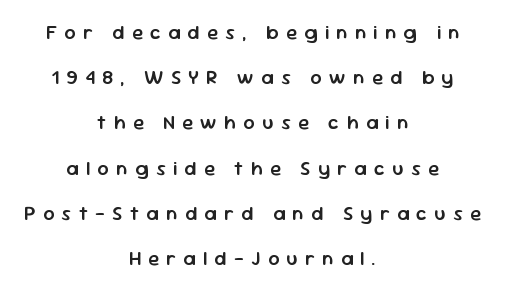
Q: Is the text bold? A: Semi-bold.
Q: Is the text italic (slanted)? A: No, it is upright.
Q: Is the text underlined? A: No.
Q: How is the paragraph aligned? A: Centered.
Q: Is the spacing between letters normal or unusually wide? A: Unusually wide.
Q: Is the spacing between lines tight, normal or loose? A: Loose.
